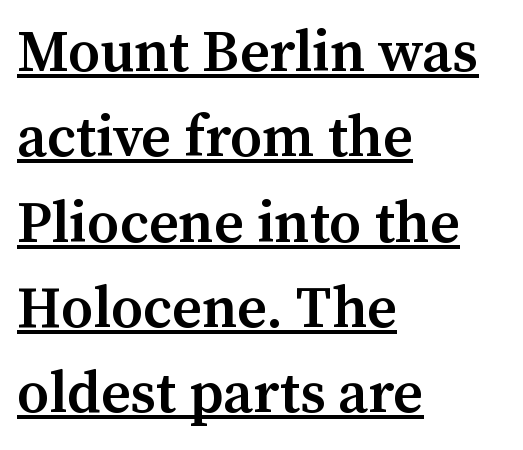
All the whitespace from short lines collects on the right. The letters are semibold — heavier than regular but short of a full bold. A typesetter would call this proportional, since set widths differ per character. The line texture is even and compact thanks to regular tracking.
